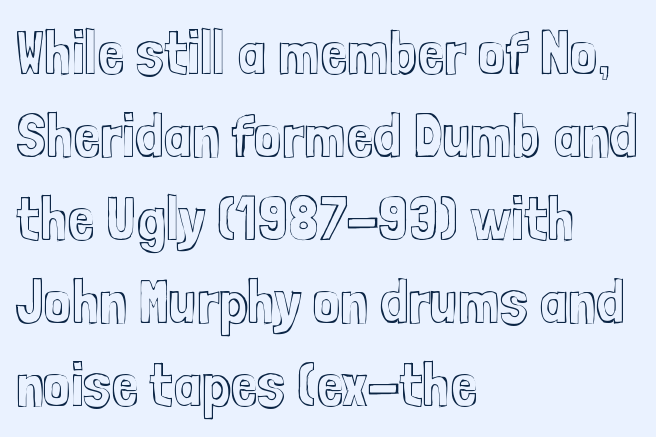
Q: Is the text italic (slanted)? A: No, it is upright.
Q: Is the text underlined? A: No.
Q: How is the paragraph aligned? A: Left-aligned.
Q: Is the spacing between letters normal or unusually wide? A: Normal.
Q: Is the spacing between lines tight, normal or loose? A: Normal.
Q: Width (condensed, normal, or wide)? A: Condensed.
Q: x-height? A: Medium.
Q: Monospaced? A: No.
